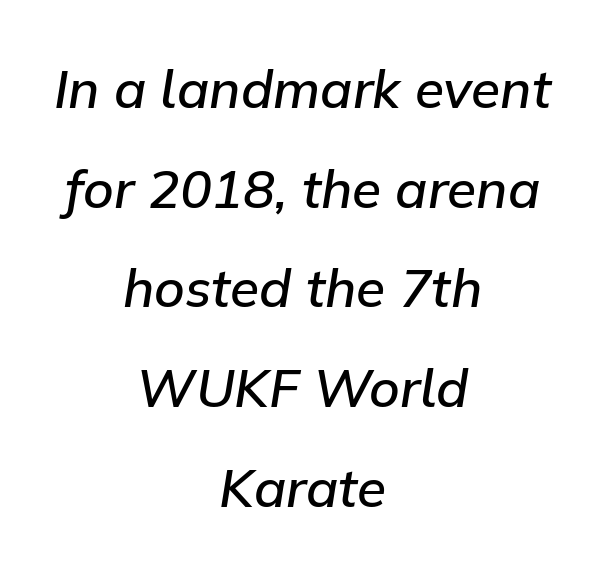
{"italic": "yes", "lean": "right", "slant_degrees": 9, "bold": "semi", "weight": "semibold", "width": "normal", "stroke_contrast": "low", "x_height": "medium", "monospaced": "no", "underline": "no", "align": "center", "line_spacing_ratio": 1.88, "letter_spacing": "normal", "letter_spacing_em": 0.0, "glyph_px": 53}
